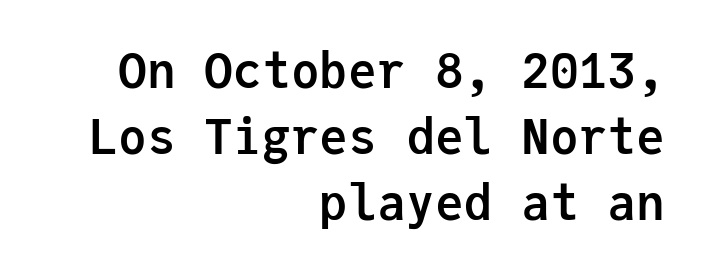
{"serif": "no", "italic": "no", "bold": "yes", "weight": "semibold", "width": "normal", "stroke_contrast": "low", "x_height": "medium", "monospaced": "yes", "underline": "no", "align": "right", "line_spacing": "normal", "line_spacing_ratio": 1.38, "letter_spacing": "normal", "letter_spacing_em": 0.0, "glyph_px": 48}
